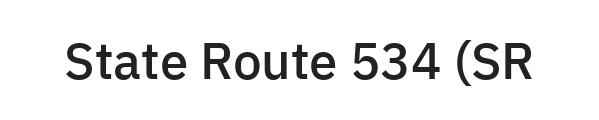
The letterforms sit shoulder to shoulder at normal distance. Note the varied advance widths — an 'i' is clearly narrower than an 'm'. Observe the absence of serifs on each vertical stroke in this sample. A semibold gives these letters moderate extra thickness, short of bold.
